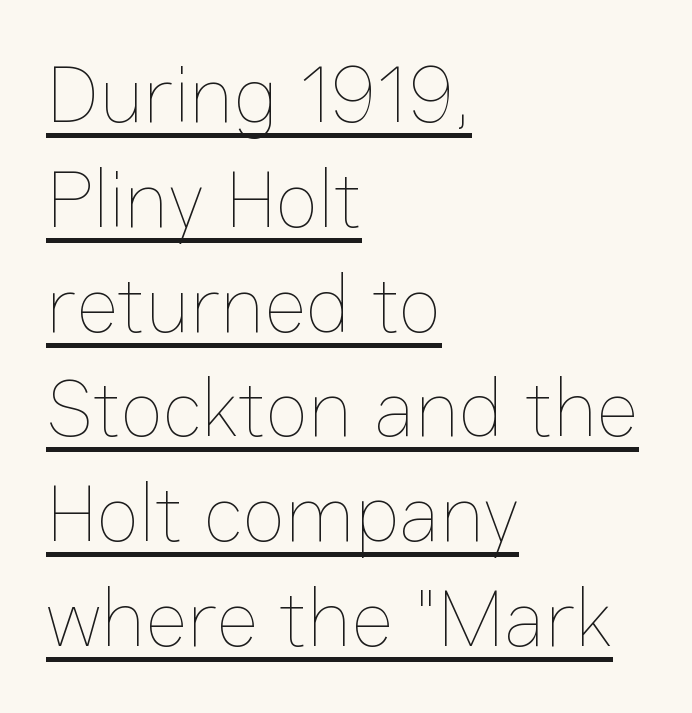
Q: Is the text bold? A: No.
Q: Is the text italic (slanted)? A: No, it is upright.
Q: Is the text underlined? A: Yes.
Q: How is the paragraph aligned? A: Left-aligned.
Q: Is the spacing between letters normal or unusually wide? A: Normal.
Q: Is the spacing between lines tight, normal or loose? A: Normal.
Q: Width (condensed, normal, or wide)? A: Normal.
Q: Stroke contrast? A: Low.
Q: x-height? A: Medium.
Q: Monospaced? A: No.
